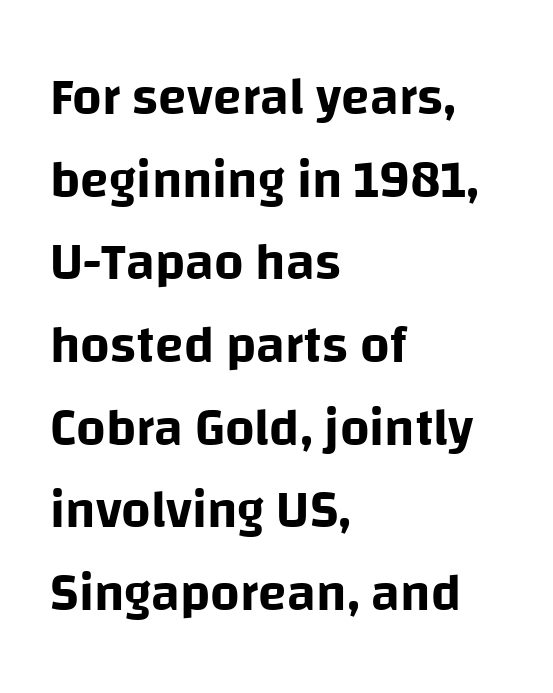
{"serif": "no", "italic": "no", "width": "normal", "stroke_contrast": "low", "x_height": "large", "monospaced": "no", "underline": "no", "align": "left", "line_spacing": "normal", "line_spacing_ratio": 1.59, "letter_spacing": "normal", "letter_spacing_em": 0.0, "glyph_px": 52}
